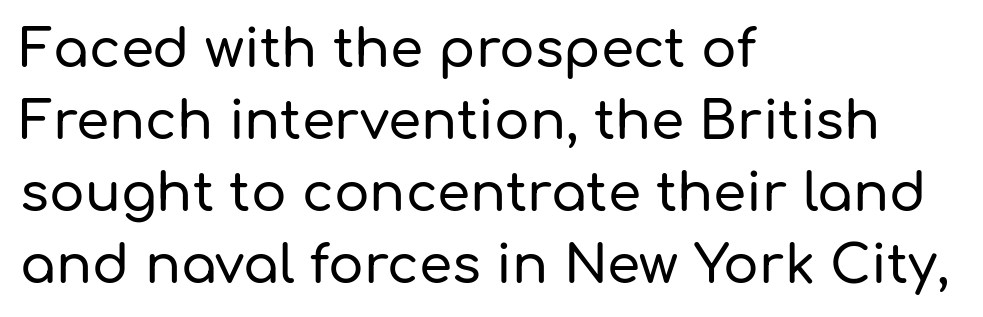
{"serif": "no", "italic": "no", "width": "normal", "stroke_contrast": "low", "x_height": "medium", "monospaced": "no", "underline": "no", "align": "left", "line_spacing": "normal", "line_spacing_ratio": 1.36, "letter_spacing": "normal", "letter_spacing_em": 0.0, "glyph_px": 53}
